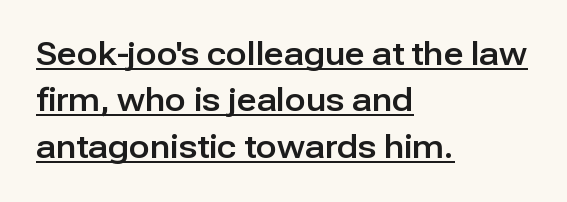
Q: Is the text italic (slanted)? A: No, it is upright.
Q: Is the typeface a serif or a sans-serif typeface? A: Sans-serif.
Q: Is the text underlined? A: Yes.
Q: How is the paragraph aligned? A: Left-aligned.
Q: Is the spacing between letters normal or unusually wide? A: Normal.
Q: Is the spacing between lines tight, normal or loose? A: Normal.
Q: Width (condensed, normal, or wide)? A: Normal.
Q: Stroke contrast? A: Low.
Q: x-height? A: Medium.
Q: Monospaced? A: No.
